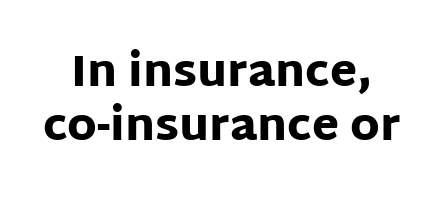
The image shows 44 px heavy sans-serif type, upright; set line spacing 1.22x, normal letter spacing, not underlined; low stroke contrast and a large x-height.
